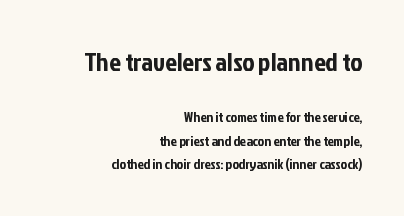
The image shows 26 px text type, upright; set right-aligned, normal line spacing (1.67x), normal letter spacing, not underlined; the first (top) block is 1.86x larger.
